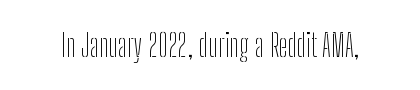
{"serif": "no", "italic": "no", "bold": "no", "weight": "thin", "width": "condensed", "stroke_contrast": "low", "x_height": "medium", "monospaced": "no", "underline": "no", "letter_spacing": "normal", "letter_spacing_em": 0.0, "glyph_px": 31}
